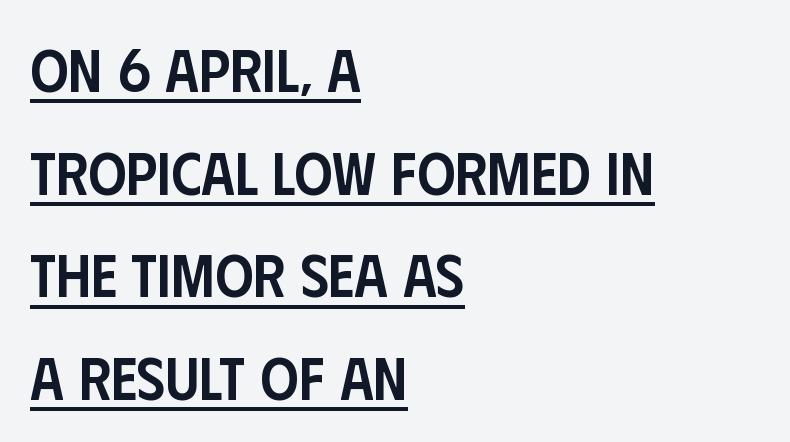
The image shows 60 px semibold, condensed sans-serif type, upright; set left-aligned, line spacing 1.71x, normal letter spacing, underlined; low stroke contrast and a large x-height.
